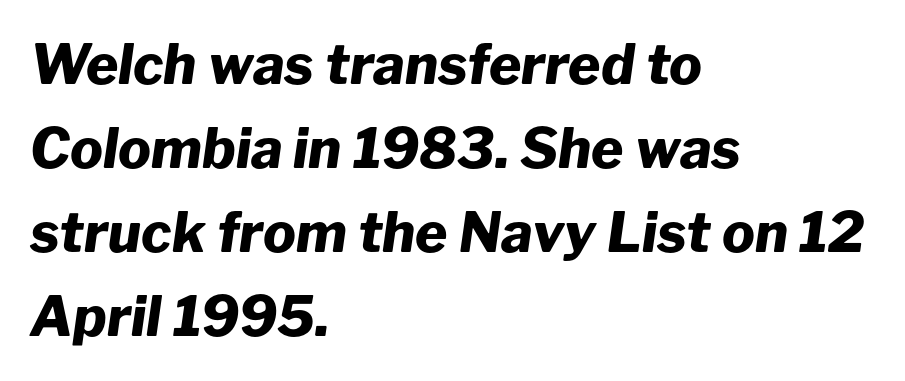
Q: Is the text bold? A: Yes.
Q: Is the text italic (slanted)? A: Yes, it leans right by about 8 degrees.
Q: Is the text underlined? A: No.
Q: How is the paragraph aligned? A: Left-aligned.
Q: Is the spacing between letters normal or unusually wide? A: Normal.
Q: Is the spacing between lines tight, normal or loose? A: Normal.
Q: Width (condensed, normal, or wide)? A: Normal.
Q: Stroke contrast? A: Low.
Q: x-height? A: Medium.
Q: Monospaced? A: No.
